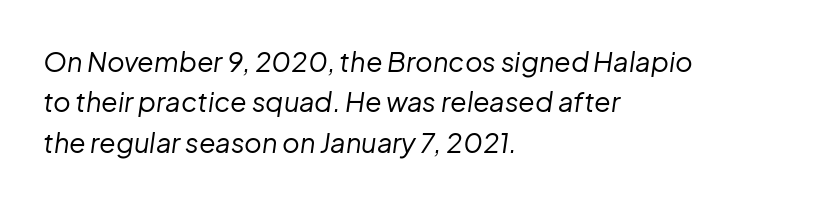
Q: Is the text bold? A: No.
Q: Is the text italic (slanted)? A: Yes, it leans right by about 8 degrees.
Q: Is the text underlined? A: No.
Q: How is the paragraph aligned? A: Left-aligned.
Q: Is the spacing between letters normal or unusually wide? A: Normal.
Q: Is the spacing between lines tight, normal or loose? A: Normal.
